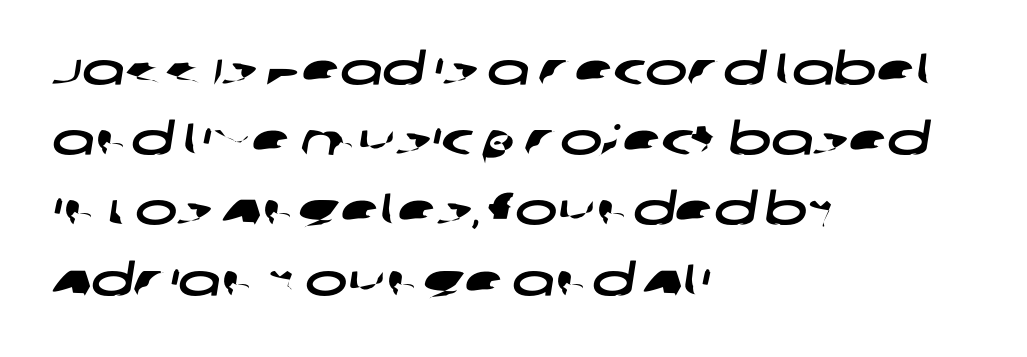
The image shows 45 px wide sans-serif type; set left-aligned, normal line spacing (1.56x), normal letter spacing, not underlined; low stroke contrast and a large x-height.
